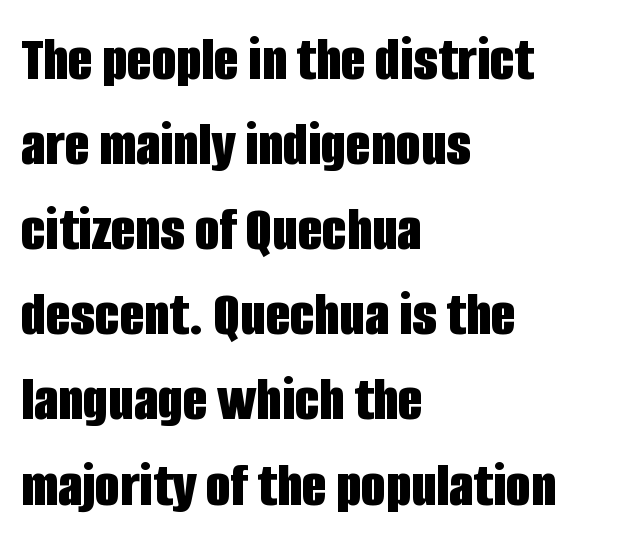
What weight is shown? A full bold with thick strokes. This is roman type, the default non-slanted kind. Only glyphs here, with clear space below each row. The letterforms sit shoulder to shoulder at normal distance. The vertical gap from one line to the next is medium.
